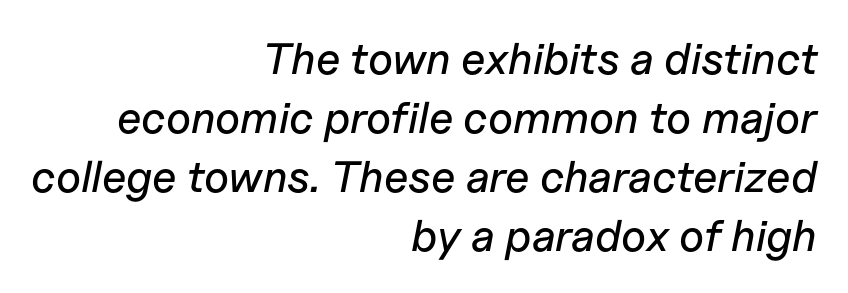
Q: Is the text italic (slanted)? A: Yes, it leans right by about 11 degrees.
Q: Is the text underlined? A: No.
Q: How is the paragraph aligned? A: Right-aligned.
Q: Is the spacing between letters normal or unusually wide? A: Normal.
Q: Is the spacing between lines tight, normal or loose? A: Normal.
Q: Width (condensed, normal, or wide)? A: Normal.
Q: Stroke contrast? A: Low.
Q: x-height? A: Medium.
Q: Monospaced? A: No.
